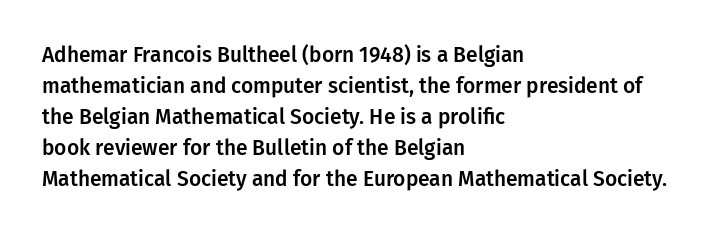
{"italic": "no", "underline": "no", "align": "left", "line_spacing": "normal", "line_spacing_ratio": 1.48, "letter_spacing": "normal", "letter_spacing_em": 0.0, "glyph_px": 21}
